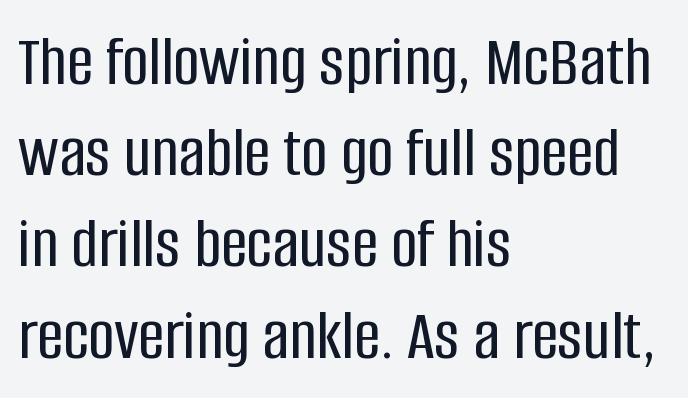
The image shows 73 px condensed sans-serif type, upright; set left-aligned, normal line spacing (1.25x), normal letter spacing, not underlined; low stroke contrast and a large x-height.
